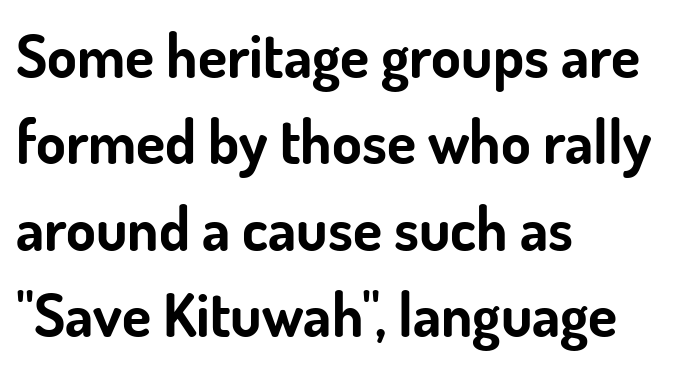
Q: Is the text bold? A: Yes.
Q: Is the text italic (slanted)? A: No, it is upright.
Q: Is the typeface a serif or a sans-serif typeface? A: Sans-serif.
Q: Is the text underlined? A: No.
Q: How is the paragraph aligned? A: Left-aligned.
Q: Is the spacing between letters normal or unusually wide? A: Normal.
Q: Is the spacing between lines tight, normal or loose? A: Normal.
Q: Width (condensed, normal, or wide)? A: Normal.
Q: Stroke contrast? A: Low.
Q: x-height? A: Small.
Q: Monospaced? A: No.
